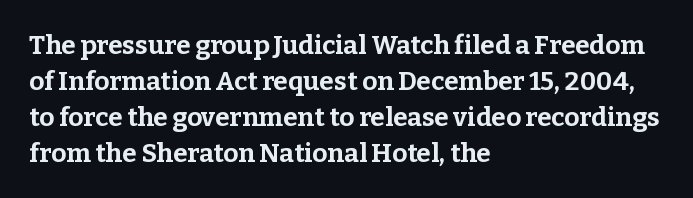
Q: Is the text bold? A: Yes.
Q: Is the text italic (slanted)? A: No, it is upright.
Q: Is the text underlined? A: No.
Q: How is the paragraph aligned? A: Left-aligned.
Q: Is the spacing between letters normal or unusually wide? A: Normal.
Q: Is the spacing between lines tight, normal or loose? A: Normal.
